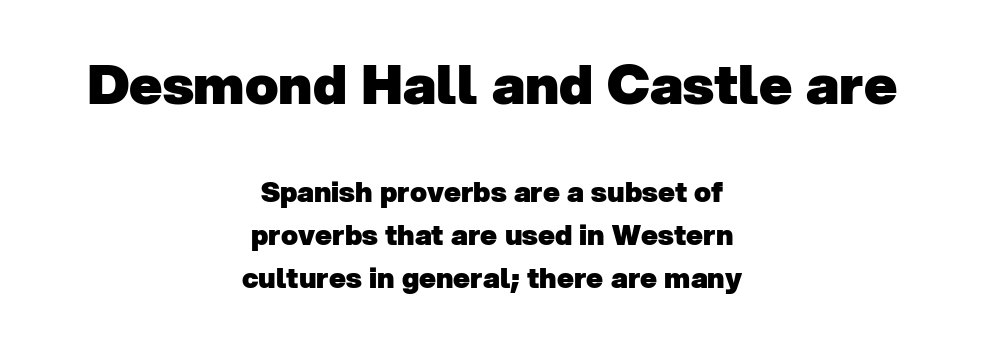
I'd call this a sans setting — the letters go barefoot. Any mark beneath the type? The region is blank. Quick note: interline space is typical. Note the varied advance widths — an 'i' is clearly narrower than an 'm'.
